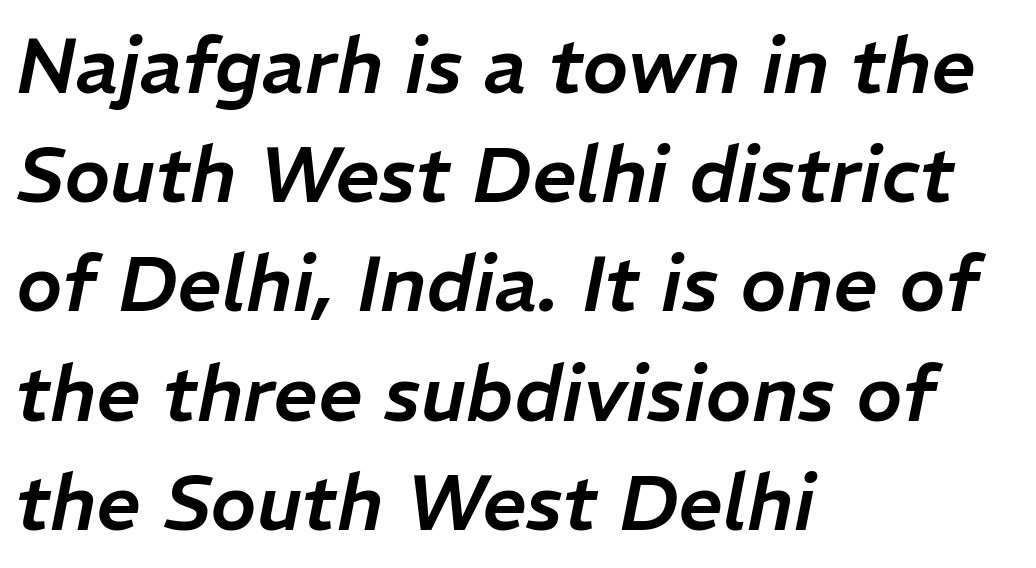
Q: Is the text italic (slanted)? A: Yes, it leans right by about 11 degrees.
Q: Is the text underlined? A: No.
Q: How is the paragraph aligned? A: Left-aligned.
Q: Is the spacing between letters normal or unusually wide? A: Normal.
Q: Is the spacing between lines tight, normal or loose? A: Normal.
Q: Width (condensed, normal, or wide)? A: Normal.
Q: Stroke contrast? A: Low.
Q: x-height? A: Medium.
Q: Monospaced? A: No.
